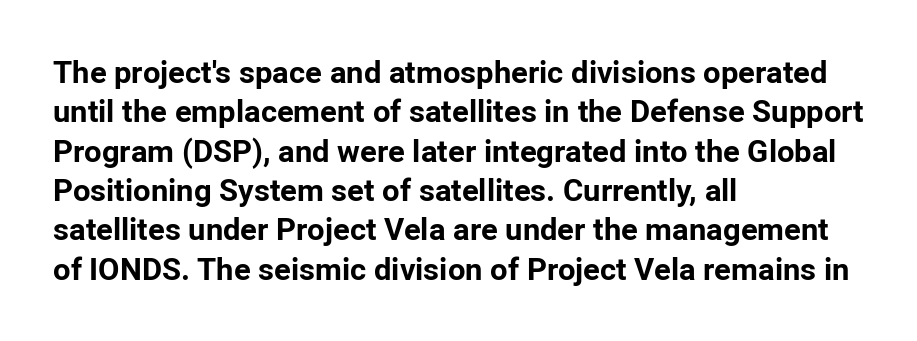
Q: Is the text bold? A: Yes.
Q: Is the text italic (slanted)? A: No, it is upright.
Q: Is the typeface a serif or a sans-serif typeface? A: Sans-serif.
Q: Is the text underlined? A: No.
Q: How is the paragraph aligned? A: Left-aligned.
Q: Is the spacing between letters normal or unusually wide? A: Normal.
Q: Is the spacing between lines tight, normal or loose? A: Normal.
Q: Width (condensed, normal, or wide)? A: Normal.
Q: Stroke contrast? A: Low.
Q: x-height? A: Medium.
Q: Monospaced? A: No.
